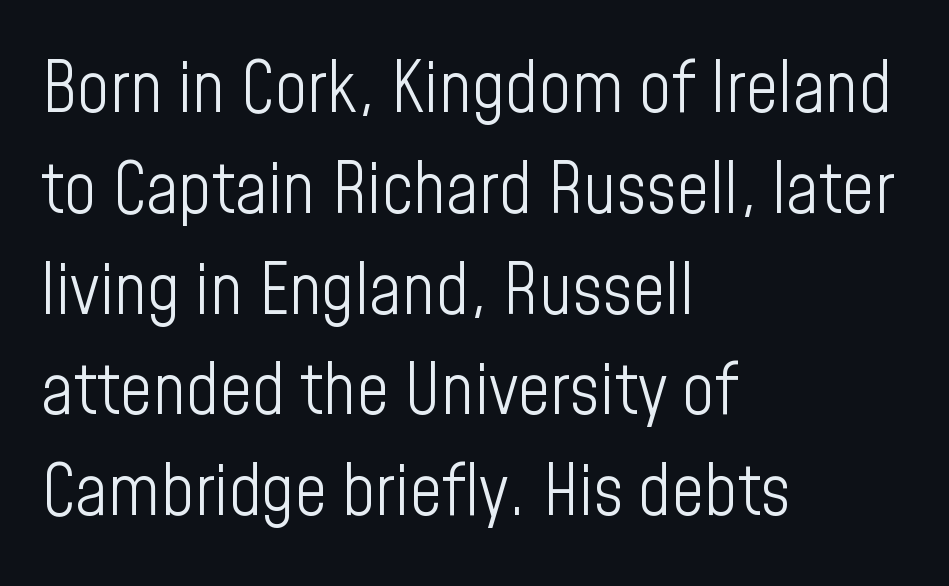
Is this a fixed-width face? No — the glyphs have proportional, varying widths. Teacher's note: observe the even left margin — that is flush-left alignment. Is the stroke heavy? The answer is a plain regular-or-lighter. The font's upright variant was chosen for this text.
